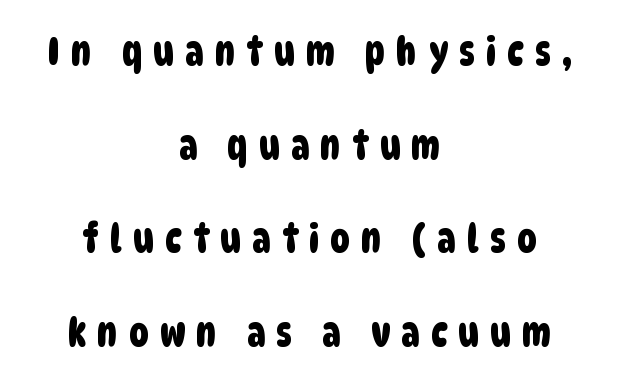
The image shows 39 px condensed sans-serif type; set centered, loose line spacing (2.4x), unusually wide letter spacing (+0.29 em), not underlined; low stroke contrast and a large x-height.
